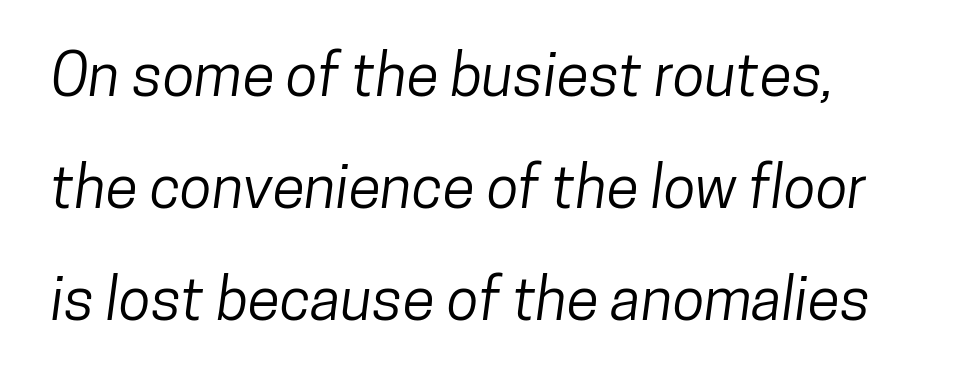
Does the leading feel generous? Absolutely, it's lavish. You could not count columns in this text — the font is proportionally spaced. Inter-character spacing is left at the font's built-in metrics. Classification — sans serif. Letters rest on an invisible, unmarked baseline.
